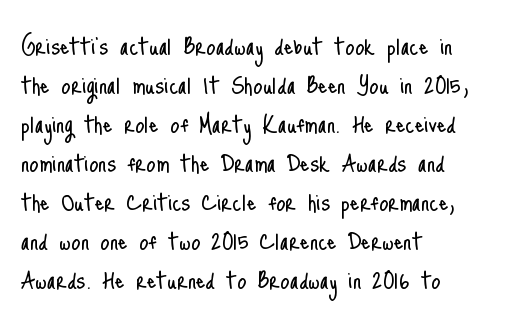
The image shows 30 px light, condensed sans-serif type, upright; set left-aligned, normal line spacing (1.3x), normal letter spacing, not underlined; low stroke contrast and a small x-height.
